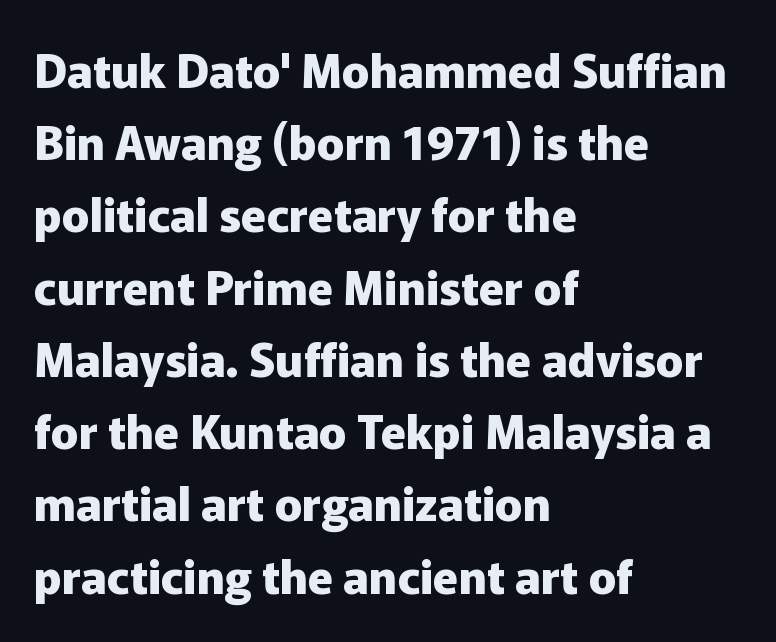
The image shows 46 px heavy sans-serif type, upright; set left-aligned, normal line spacing (1.57x), normal letter spacing, not underlined; low stroke contrast and a medium x-height.
